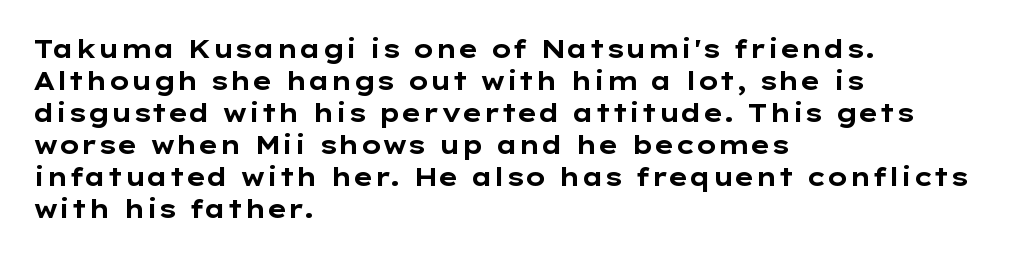
Q: Is the text bold? A: Yes.
Q: Is the text italic (slanted)? A: No, it is upright.
Q: Is the text underlined? A: No.
Q: How is the paragraph aligned? A: Left-aligned.
Q: Is the spacing between letters normal or unusually wide? A: Normal.
Q: Is the spacing between lines tight, normal or loose? A: Normal.
